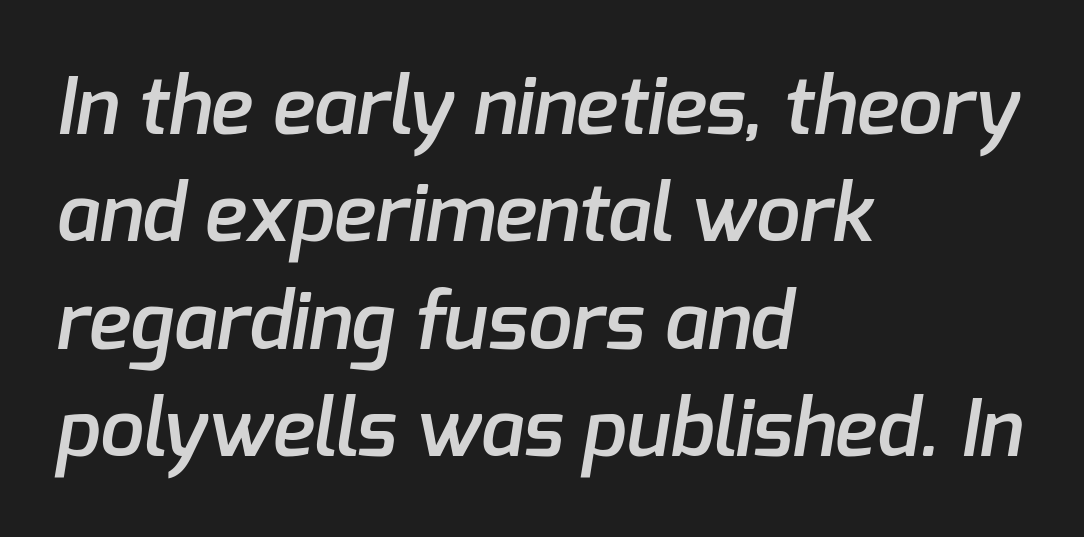
Is there much room between lines? A standard amount, neither cramped nor airy. This rendering uses left alignment, leaving the right contour irregular. Short note: letters normally spaced. Firm but not heavy-handed strokes: this text is semibold.
